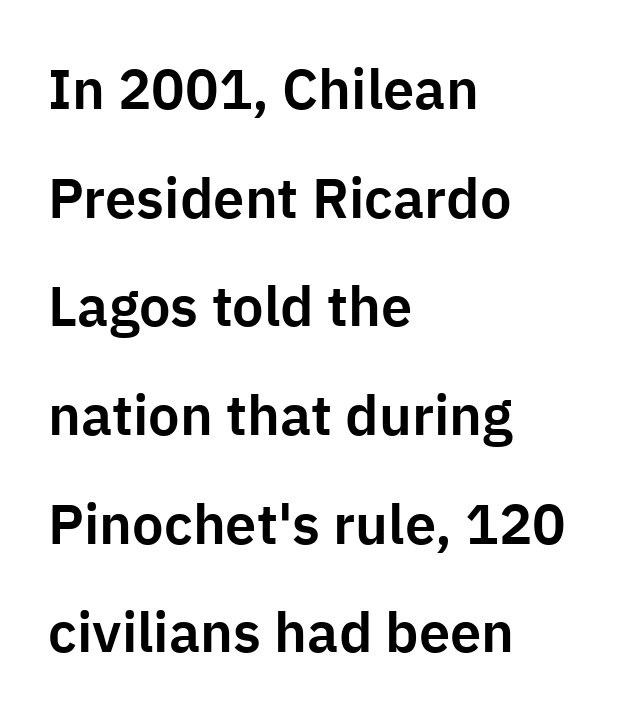
Classification — sans serif. This is roman type, the default non-slanted kind. Spacing verdict: proportional, widths tailored to each character. The area under the type is left untouched. Compared with typical body copy, the letter spacing here is the same.
